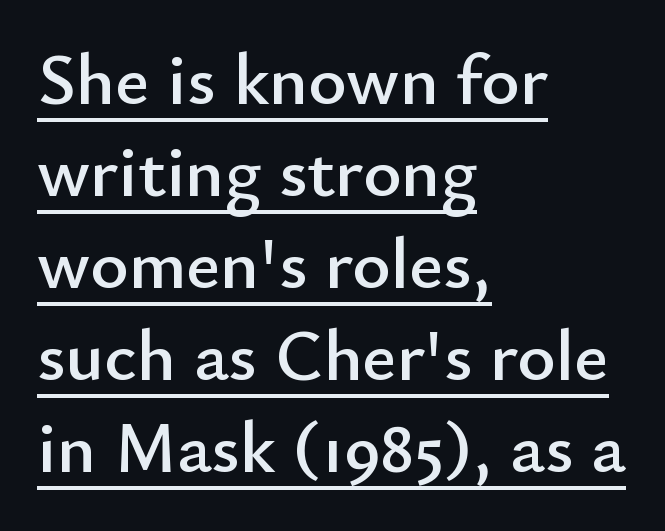
The image shows 73 px sans-serif type, upright; set left-aligned, normal line spacing (1.26x), normal letter spacing, underlined; low stroke contrast and a small x-height.
